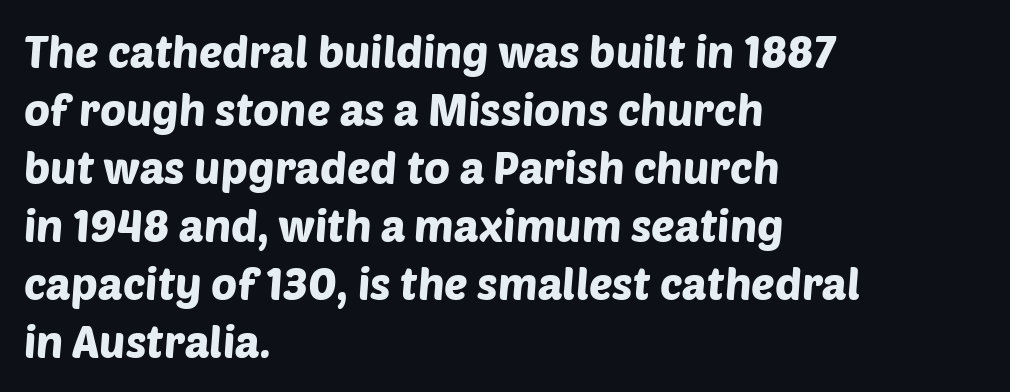
Q: Is the typeface a serif or a sans-serif typeface? A: Sans-serif.
Q: Is the text underlined? A: No.
Q: How is the paragraph aligned? A: Left-aligned.
Q: Is the spacing between letters normal or unusually wide? A: Normal.
Q: Is the spacing between lines tight, normal or loose? A: Normal.
Q: Width (condensed, normal, or wide)? A: Normal.
Q: Stroke contrast? A: Low.
Q: x-height? A: Large.
Q: Monospaced? A: No.
